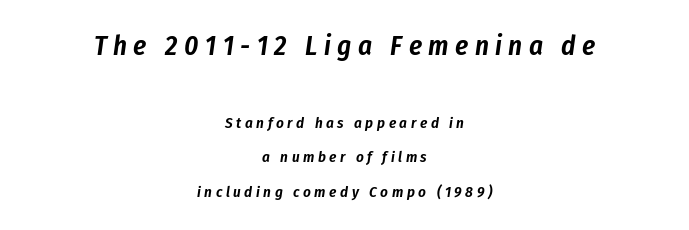
Q: Is the text italic (slanted)? A: Yes, it leans right by about 8 degrees.
Q: Is the text underlined? A: No.
Q: How is the paragraph aligned? A: Centered.
Q: Is the spacing between letters normal or unusually wide? A: Unusually wide.
Q: Is the spacing between lines tight, normal or loose? A: Loose.
Q: Which block of text is set in a larger size, the first (top) or the second (bottom)? A: The first (top) one.
